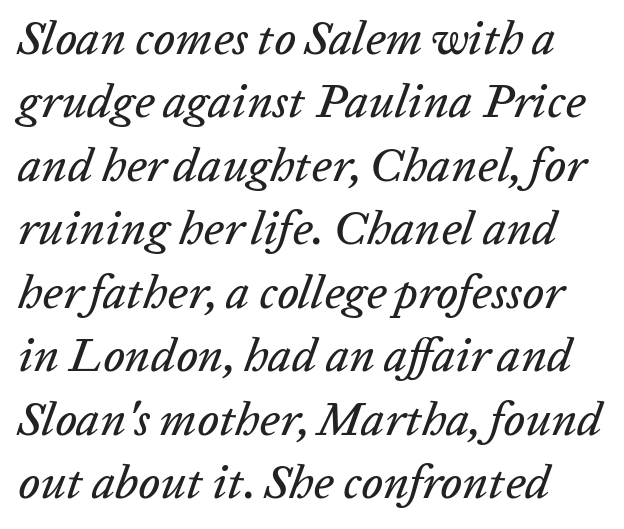
The image shows 47 px text type, italic (leaning right); set normal line spacing (1.35x), normal letter spacing, not underlined; low stroke contrast and a medium x-height.
